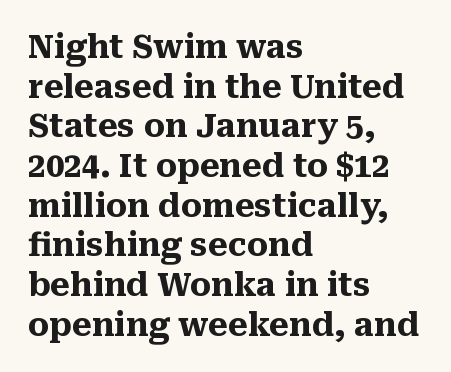
{"serif": "yes", "italic": "no", "bold": "yes", "weight": "heavy", "width": "normal", "stroke_contrast": "medium", "x_height": "medium", "monospaced": "no", "underline": "no", "align": "left", "line_spacing_ratio": 1.24, "letter_spacing": "normal", "letter_spacing_em": 0.0, "glyph_px": 32}
